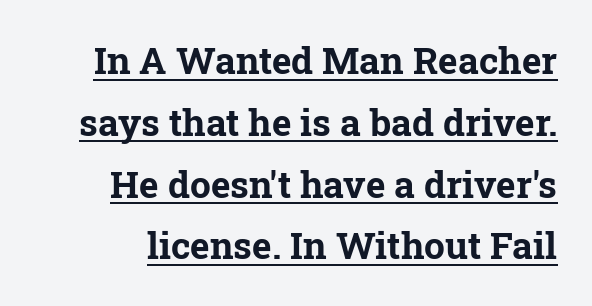
Q: Is the text bold? A: Yes.
Q: Is the text italic (slanted)? A: No, it is upright.
Q: Is the typeface a serif or a sans-serif typeface? A: Serif.
Q: Is the text underlined? A: Yes.
Q: Is the spacing between letters normal or unusually wide? A: Normal.
Q: Is the spacing between lines tight, normal or loose? A: Normal.
Q: Width (condensed, normal, or wide)? A: Normal.
Q: Stroke contrast? A: Low.
Q: x-height? A: Medium.
Q: Monospaced? A: No.
